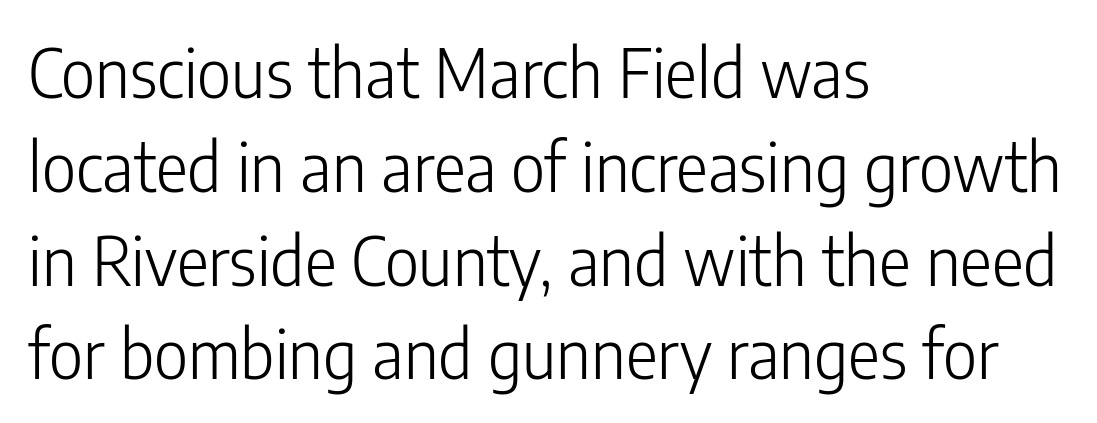
{"serif": "no", "italic": "no", "bold": "no", "weight": "light", "width": "condensed", "stroke_contrast": "low", "x_height": "medium", "monospaced": "no", "underline": "no", "align": "left", "line_spacing": "normal", "line_spacing_ratio": 1.4, "letter_spacing": "normal", "letter_spacing_em": 0.0, "glyph_px": 67}
